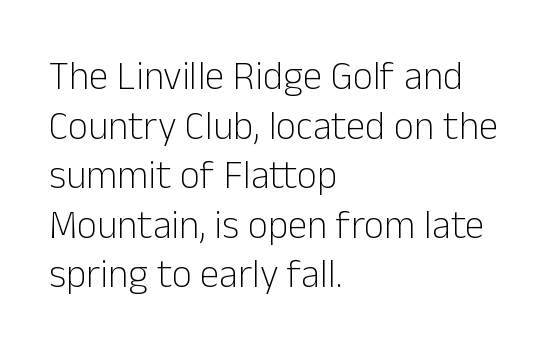
Q: Is the text bold? A: No.
Q: Is the text italic (slanted)? A: No, it is upright.
Q: Is the typeface a serif or a sans-serif typeface? A: Sans-serif.
Q: Is the text underlined? A: No.
Q: How is the paragraph aligned? A: Left-aligned.
Q: Is the spacing between letters normal or unusually wide? A: Normal.
Q: Is the spacing between lines tight, normal or loose? A: Normal.
Q: Width (condensed, normal, or wide)? A: Normal.
Q: Stroke contrast? A: Low.
Q: x-height? A: Medium.
Q: Monospaced? A: No.
